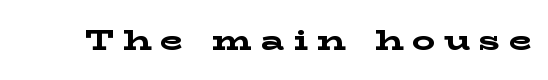
{"serif": "yes", "italic": "no", "bold": "yes", "weight": "bold", "width": "wide", "stroke_contrast": "low", "x_height": "medium", "monospaced": "no", "underline": "no", "letter_spacing": "wide", "letter_spacing_em": 0.31, "glyph_px": 29}
